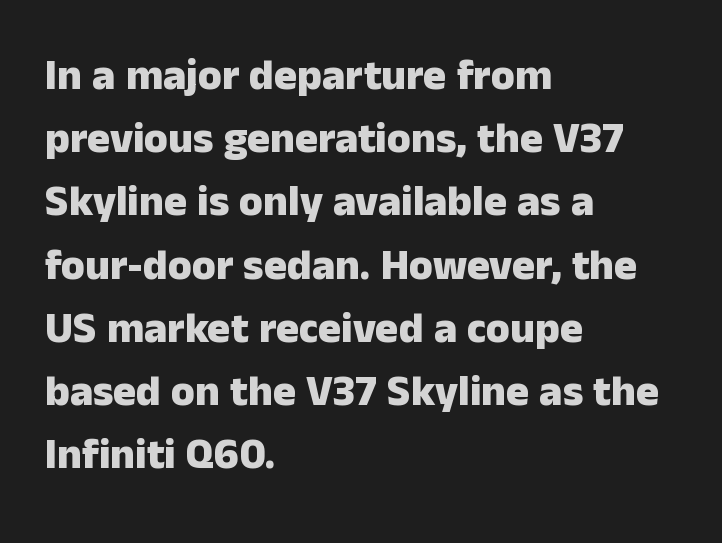
Q: Is the text bold? A: Yes.
Q: Is the text italic (slanted)? A: No, it is upright.
Q: Is the typeface a serif or a sans-serif typeface? A: Sans-serif.
Q: Is the text underlined? A: No.
Q: How is the paragraph aligned? A: Left-aligned.
Q: Is the spacing between letters normal or unusually wide? A: Normal.
Q: Is the spacing between lines tight, normal or loose? A: Normal.
Q: Width (condensed, normal, or wide)? A: Normal.
Q: Stroke contrast? A: Low.
Q: x-height? A: Medium.
Q: Monospaced? A: No.
